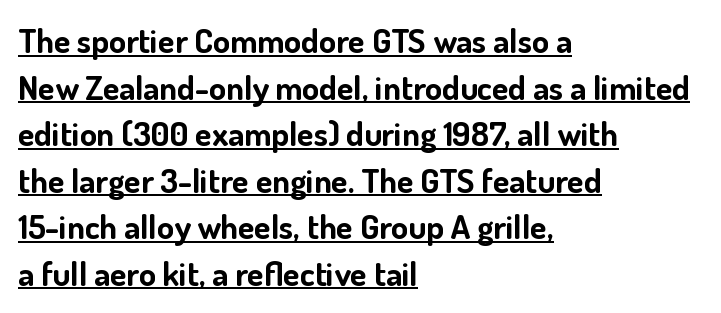
Q: Is the text bold? A: Yes.
Q: Is the text italic (slanted)? A: No, it is upright.
Q: Is the typeface a serif or a sans-serif typeface? A: Sans-serif.
Q: Is the text underlined? A: Yes.
Q: How is the paragraph aligned? A: Left-aligned.
Q: Is the spacing between letters normal or unusually wide? A: Normal.
Q: Is the spacing between lines tight, normal or loose? A: Normal.
Q: Width (condensed, normal, or wide)? A: Normal.
Q: Stroke contrast? A: Low.
Q: x-height? A: Small.
Q: Monospaced? A: No.
